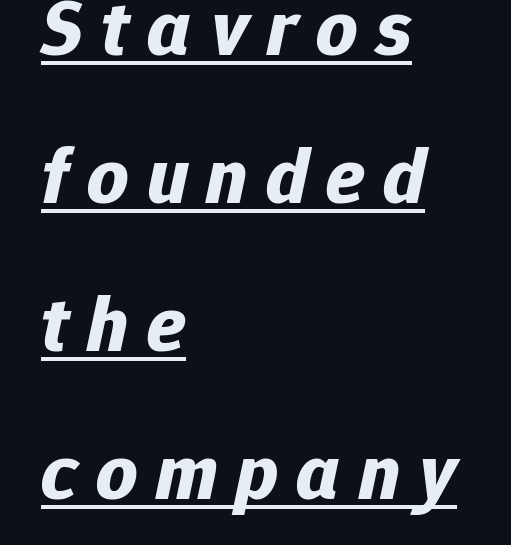
{"italic": "yes", "lean": "right", "slant_degrees": 12, "bold": "yes", "weight": "bold", "width": "normal", "stroke_contrast": "low", "x_height": "medium", "monospaced": "no", "underline": "yes", "align": "left", "line_spacing_ratio": 1.85, "letter_spacing": "wide", "letter_spacing_em": 0.23, "glyph_px": 80}
